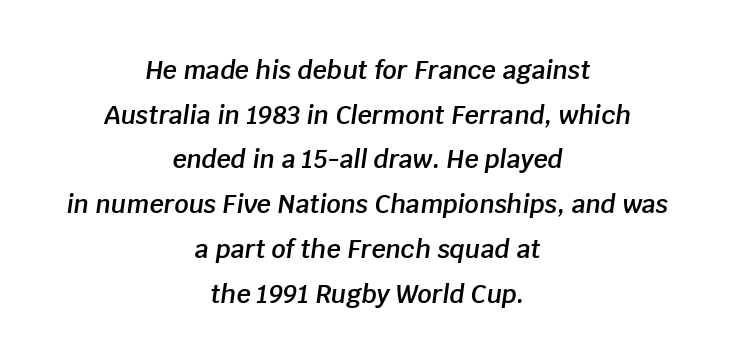
{"italic": "yes", "lean": "right", "slant_degrees": 8, "bold": "semi", "underline": "no", "align": "center", "line_spacing_ratio": 1.79, "letter_spacing": "normal", "letter_spacing_em": 0.0, "glyph_px": 25}
